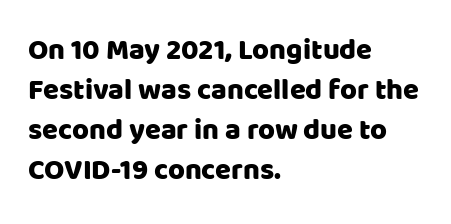
Q: Is the text italic (slanted)? A: No, it is upright.
Q: Is the typeface a serif or a sans-serif typeface? A: Sans-serif.
Q: Is the text underlined? A: No.
Q: How is the paragraph aligned? A: Left-aligned.
Q: Is the spacing between letters normal or unusually wide? A: Normal.
Q: Is the spacing between lines tight, normal or loose? A: Normal.
Q: Width (condensed, normal, or wide)? A: Normal.
Q: Stroke contrast? A: Low.
Q: x-height? A: Large.
Q: Monospaced? A: No.
